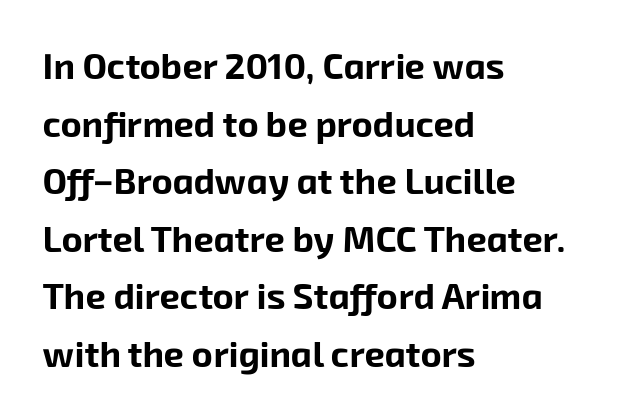
The image shows 36 px bold sans-serif type; set left-aligned, normal line spacing (1.6x), normal letter spacing, not underlined; low stroke contrast and a medium x-height.
